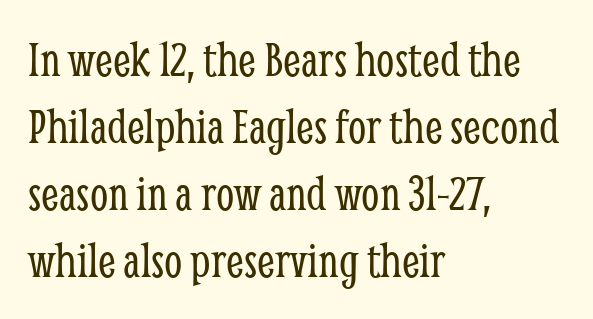
The image shows 52 px light, condensed serif type, upright; set left-aligned, normal line spacing (1.29x), normal letter spacing, not underlined; low stroke contrast and a medium x-height.
